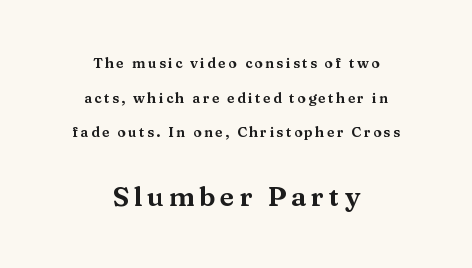
{"italic": "no", "underline": "no", "align": "center", "line_spacing": "loose", "line_spacing_ratio": 2.47, "larger_block": "second", "size_ratio": 1.93, "glyph_px": 27}
